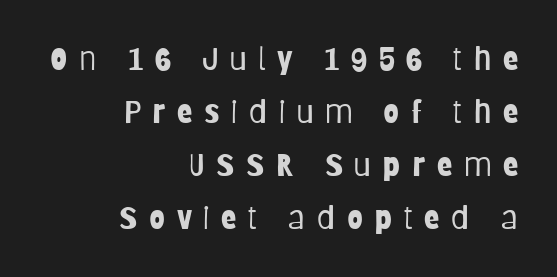
Q: Is the text bold? A: No.
Q: Is the text italic (slanted)? A: No, it is upright.
Q: Is the typeface a serif or a sans-serif typeface? A: Sans-serif.
Q: Is the text underlined? A: No.
Q: How is the paragraph aligned? A: Right-aligned.
Q: Is the spacing between letters normal or unusually wide? A: Unusually wide.
Q: Is the spacing between lines tight, normal or loose? A: Normal.
Q: Width (condensed, normal, or wide)? A: Condensed.
Q: Stroke contrast? A: Low.
Q: x-height? A: Large.
Q: Monospaced? A: No.
